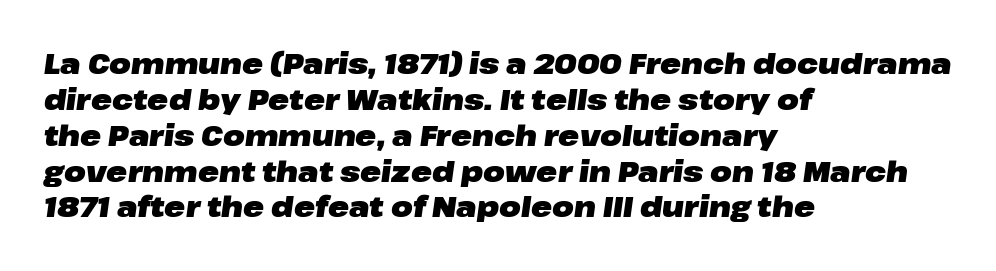
Q: Is the text bold? A: Yes.
Q: Is the text italic (slanted)? A: Yes, it leans right by about 8 degrees.
Q: Is the text underlined? A: No.
Q: How is the paragraph aligned? A: Left-aligned.
Q: Is the spacing between letters normal or unusually wide? A: Normal.
Q: Is the spacing between lines tight, normal or loose? A: Normal.
Q: Width (condensed, normal, or wide)? A: Wide.
Q: Stroke contrast? A: Low.
Q: x-height? A: Medium.
Q: Monospaced? A: No.
